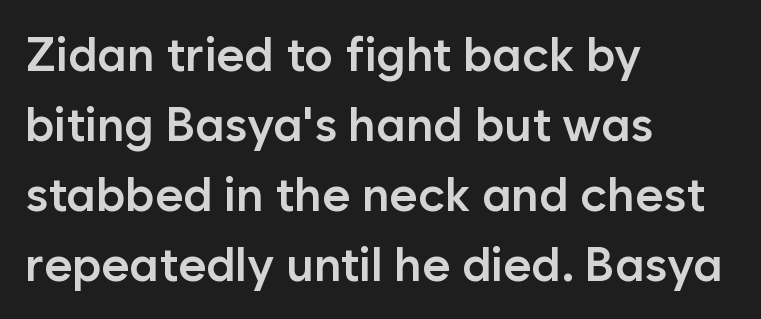
Q: Is the text bold? A: Semi-bold.
Q: Is the text italic (slanted)? A: No, it is upright.
Q: Is the typeface a serif or a sans-serif typeface? A: Sans-serif.
Q: Is the text underlined? A: No.
Q: How is the paragraph aligned? A: Left-aligned.
Q: Is the spacing between letters normal or unusually wide? A: Normal.
Q: Is the spacing between lines tight, normal or loose? A: Normal.
Q: Width (condensed, normal, or wide)? A: Normal.
Q: Stroke contrast? A: Low.
Q: x-height? A: Medium.
Q: Monospaced? A: No.
